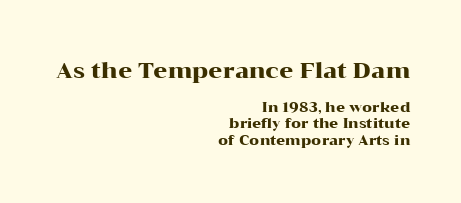
A roman cut, with each character standing at attention. The letters sit at their default tracking, neither squeezed nor spread. Visually, the top section dominates because its glyphs are scaled up. The zone under the glyphs is completely vacant.
